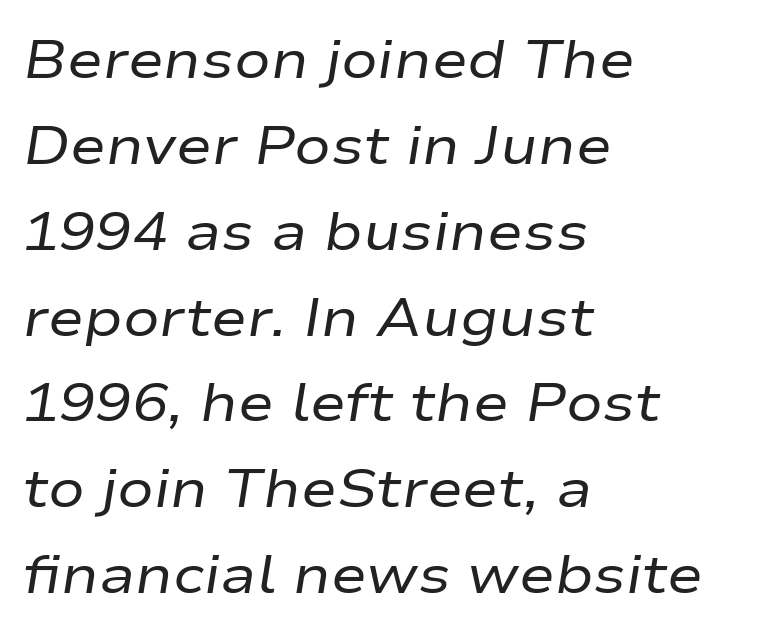
{"italic": "yes", "lean": "right", "slant_degrees": 9, "bold": "no", "weight": "regular", "width": "wide", "stroke_contrast": "low", "x_height": "medium", "monospaced": "no", "underline": "no", "align": "left", "line_spacing": "normal", "line_spacing_ratio": 1.59, "letter_spacing": "normal", "letter_spacing_em": 0.0, "glyph_px": 54}
